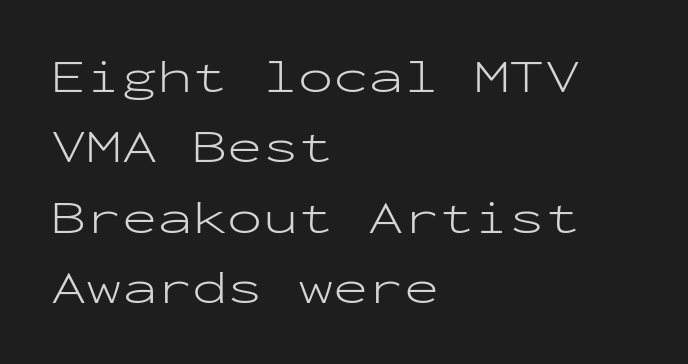
{"serif": "no", "italic": "no", "bold": "no", "weight": "light", "width": "wide", "stroke_contrast": "low", "x_height": "medium", "monospaced": "yes", "underline": "no", "align": "left", "line_spacing": "normal", "line_spacing_ratio": 1.5, "letter_spacing": "normal", "letter_spacing_em": 0.0, "glyph_px": 47}
